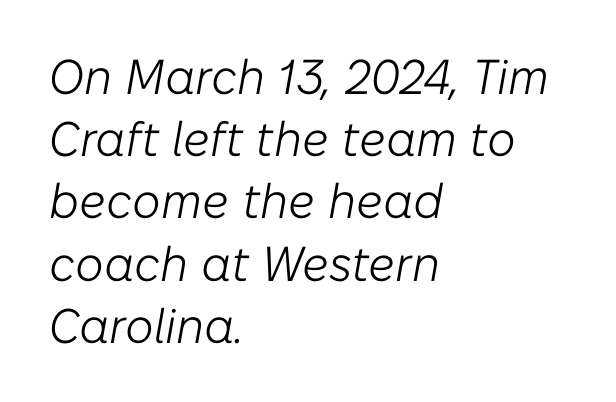
Q: Is the text bold? A: No.
Q: Is the text italic (slanted)? A: Yes, it leans right by about 10 degrees.
Q: Is the text underlined? A: No.
Q: How is the paragraph aligned? A: Left-aligned.
Q: Is the spacing between letters normal or unusually wide? A: Normal.
Q: Is the spacing between lines tight, normal or loose? A: Normal.
Q: Width (condensed, normal, or wide)? A: Normal.
Q: Stroke contrast? A: Low.
Q: x-height? A: Medium.
Q: Monospaced? A: No.
